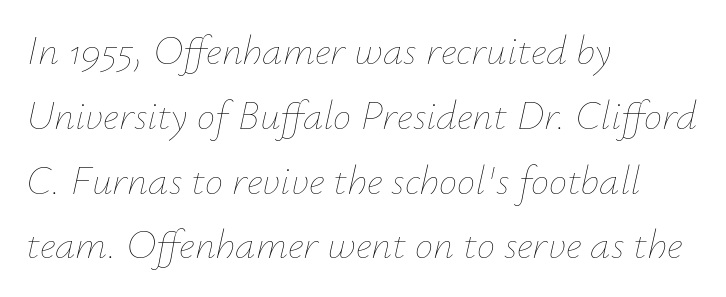
The image shows 41 px thin type, italic (leaning right); set left-aligned, normal line spacing (1.58x), normal letter spacing, not underlined; low stroke contrast and a small x-height.
